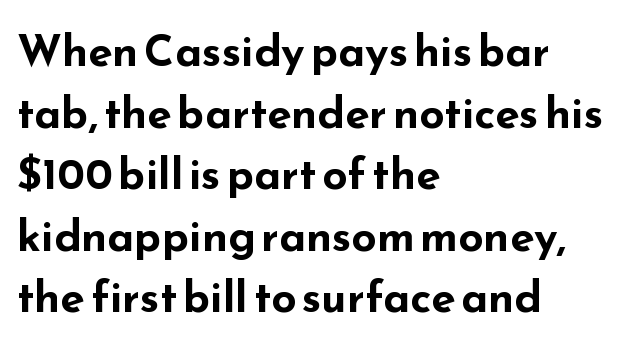
{"serif": "no", "italic": "no", "bold": "yes", "weight": "bold", "width": "wide", "stroke_contrast": "low", "x_height": "small", "monospaced": "no", "underline": "no", "align": "left", "line_spacing": "normal", "line_spacing_ratio": 1.4, "letter_spacing": "normal", "letter_spacing_em": 0.0, "glyph_px": 44}
